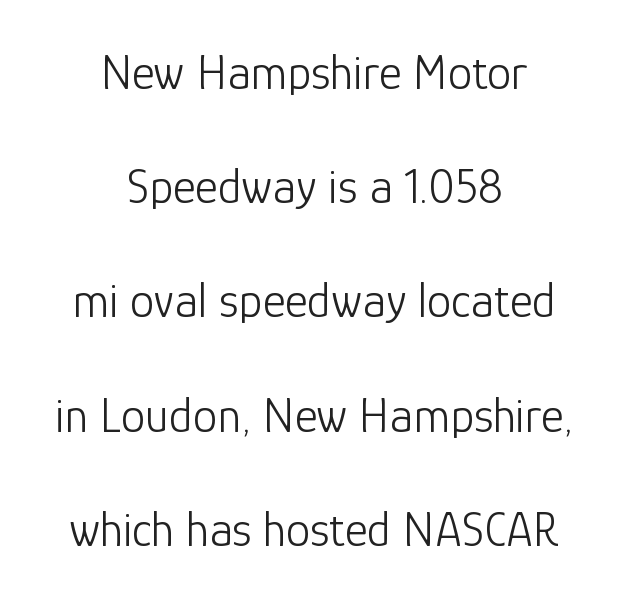
The image shows 49 px light sans-serif type, upright; set centered, loose line spacing (2.33x), normal letter spacing, not underlined; low stroke contrast and a medium x-height.
